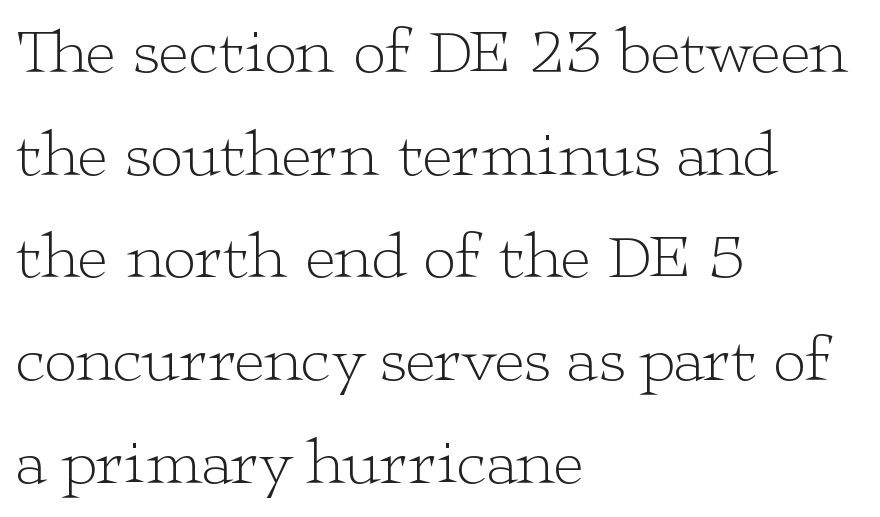
{"serif": "yes", "italic": "no", "bold": "no", "weight": "light", "width": "wide", "stroke_contrast": "low", "x_height": "medium", "monospaced": "no", "underline": "no", "align": "left", "line_spacing": "normal", "line_spacing_ratio": 1.58, "letter_spacing": "normal", "letter_spacing_em": 0.0, "glyph_px": 65}
